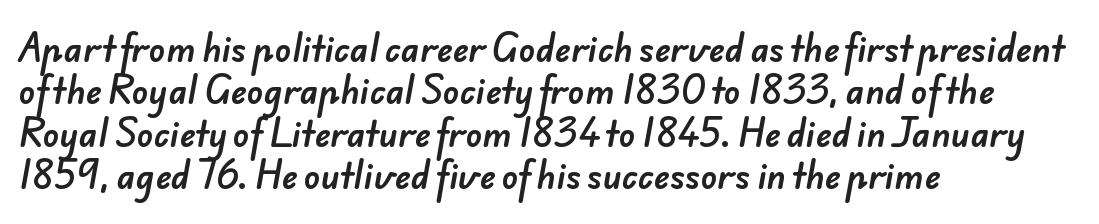
Think of a printed novel: that variable character pitch is what you see here. Nothing unusual about the tracking: characters are spaced as the font intends. The rendering uses a moderate line-height, typical for paragraphs. The ragged edge is on the right, which tells us the setting is flush left.
